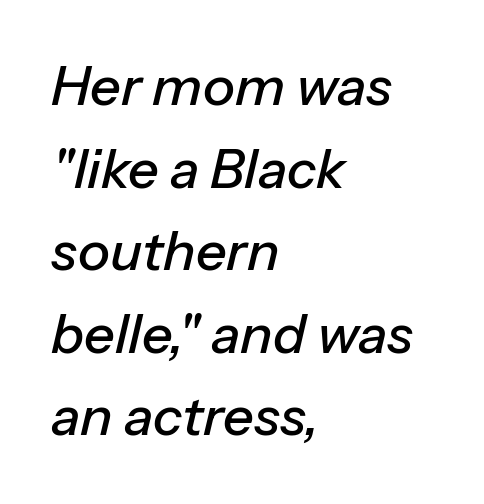
Q: Is the text italic (slanted)? A: Yes, it leans right by about 13 degrees.
Q: Is the text underlined? A: No.
Q: How is the paragraph aligned? A: Left-aligned.
Q: Is the spacing between letters normal or unusually wide? A: Normal.
Q: Is the spacing between lines tight, normal or loose? A: Normal.
Q: Width (condensed, normal, or wide)? A: Normal.
Q: Stroke contrast? A: Low.
Q: x-height? A: Medium.
Q: Monospaced? A: No.
